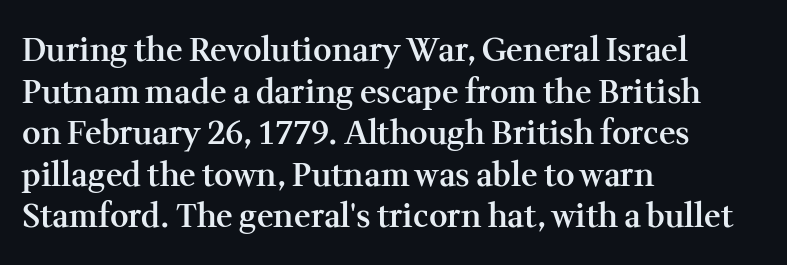
{"serif": "yes", "italic": "no", "bold": "semi", "weight": "semibold", "width": "normal", "stroke_contrast": "medium", "x_height": "medium", "monospaced": "no", "underline": "no", "align": "left", "line_spacing": "normal", "line_spacing_ratio": 1.3, "letter_spacing": "normal", "letter_spacing_em": 0.0, "glyph_px": 32}
